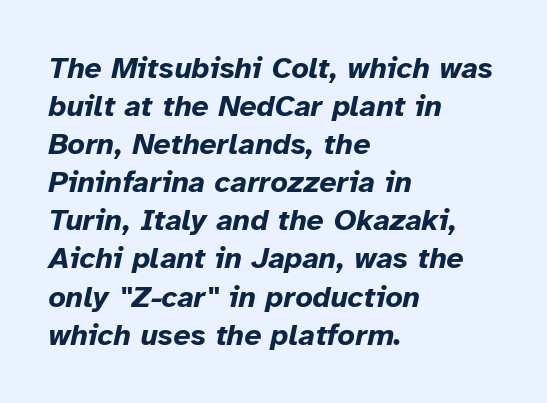
Standard letterfit; no display-style spreading of the glyphs. Bare-footed words on every line. Does the weight exceed regular? Yes, all the way to bold. The designer left line spacing at the default. Spacing verdict: proportional, widths tailored to each character. A typesetter would mark this as italic.
